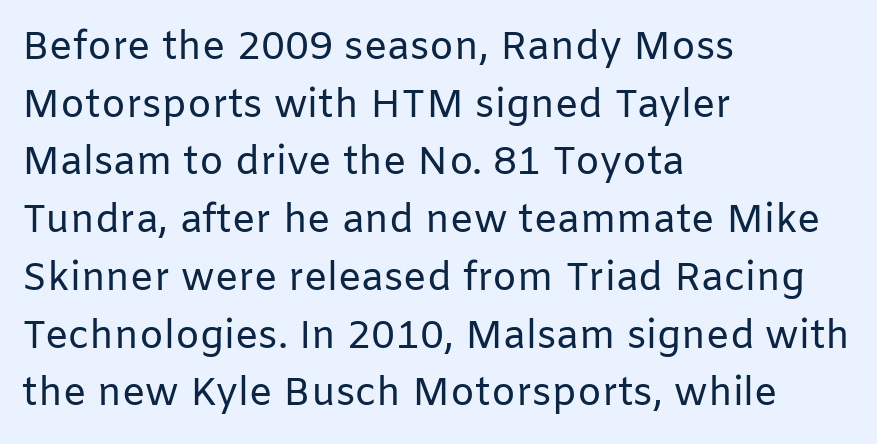
Q: Is the text bold? A: No.
Q: Is the text italic (slanted)? A: No, it is upright.
Q: Is the typeface a serif or a sans-serif typeface? A: Sans-serif.
Q: Is the text underlined? A: No.
Q: How is the paragraph aligned? A: Left-aligned.
Q: Is the spacing between letters normal or unusually wide? A: Normal.
Q: Is the spacing between lines tight, normal or loose? A: Normal.
Q: Width (condensed, normal, or wide)? A: Normal.
Q: Stroke contrast? A: Low.
Q: x-height? A: Medium.
Q: Monospaced? A: No.
